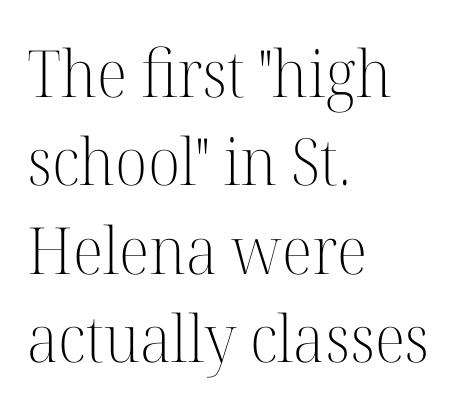
{"serif": "yes", "italic": "no", "bold": "no", "weight": "light", "width": "normal", "stroke_contrast": "high", "x_height": "medium", "monospaced": "no", "underline": "no", "align": "left", "line_spacing": "normal", "line_spacing_ratio": 1.36, "letter_spacing": "normal", "letter_spacing_em": 0.0, "glyph_px": 65}
